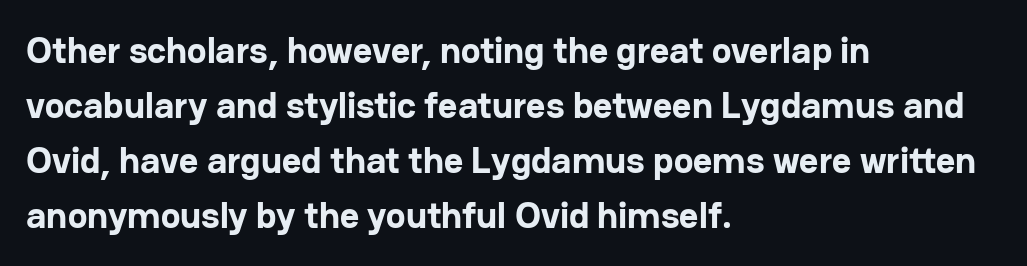
The image shows 37 px bold sans-serif type, upright; set left-aligned, normal line spacing (1.49x), normal letter spacing, not underlined; low stroke contrast and a medium x-height.
